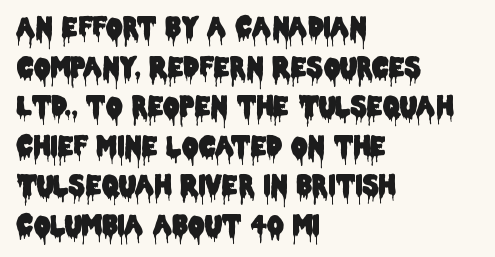
The image shows 26 px text type, upright; set left-aligned, normal line spacing (1.52x), normal letter spacing, not underlined.
